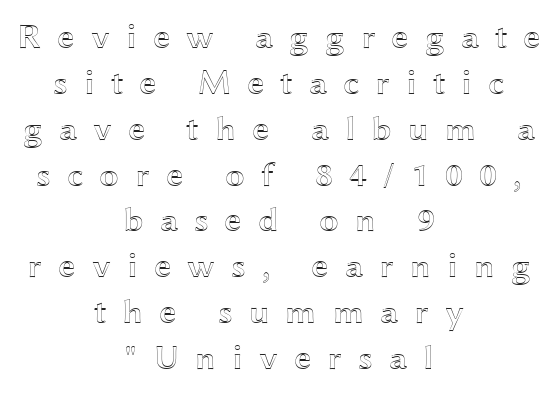
Q: Is the text italic (slanted)? A: No, it is upright.
Q: Is the text underlined? A: No.
Q: How is the paragraph aligned? A: Centered.
Q: Is the spacing between letters normal or unusually wide? A: Unusually wide.
Q: Is the spacing between lines tight, normal or loose? A: Normal.
Q: Width (condensed, normal, or wide)? A: Wide.
Q: x-height? A: Medium.
Q: Monospaced? A: No.
